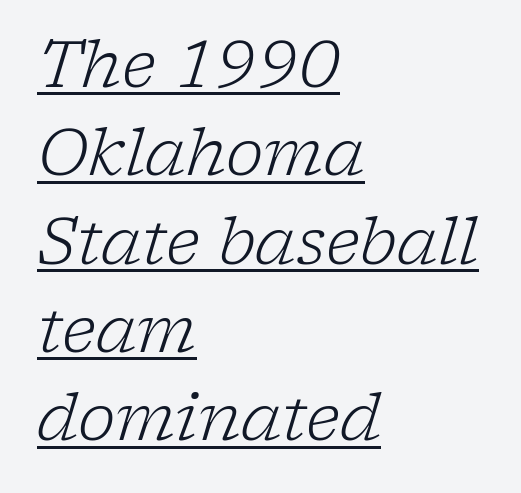
The image shows 64 px light serif type, italic (leaning right); set left-aligned, normal line spacing (1.38x), normal letter spacing, underlined; low stroke contrast and a medium x-height.
